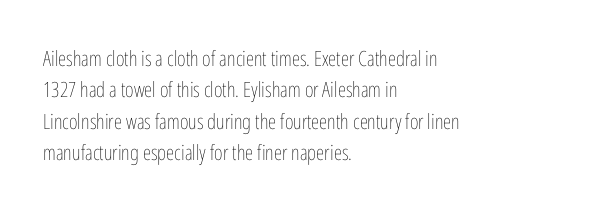
The image shows 21 px text type, upright; set left-aligned, normal line spacing (1.5x), normal letter spacing, not underlined.
